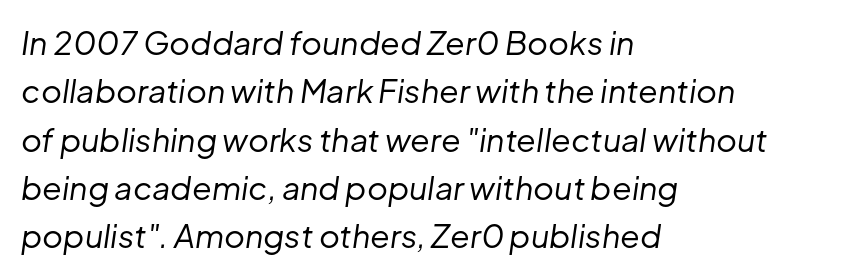
The image shows 32 px regular-weight type, italic (leaning right); set left-aligned, normal line spacing (1.51x), normal letter spacing, not underlined; low stroke contrast and a medium x-height.
